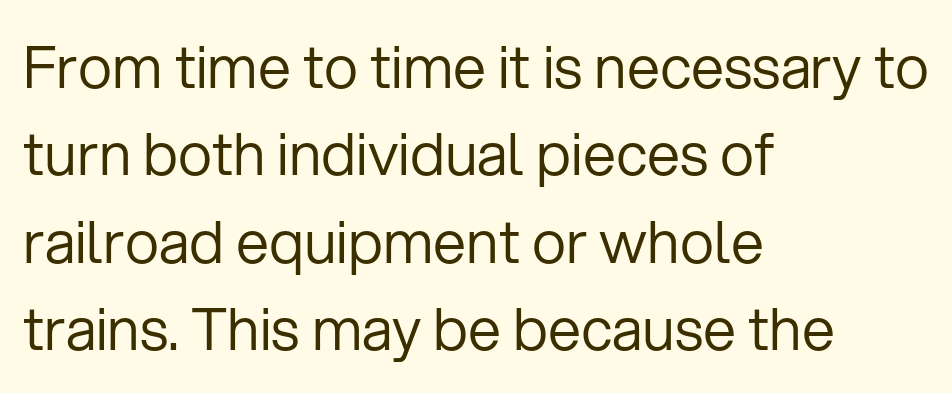
The image shows 59 px regular-weight sans-serif type, upright; set left-aligned, normal line spacing (1.48x), normal letter spacing, not underlined; low stroke contrast and a medium x-height.
